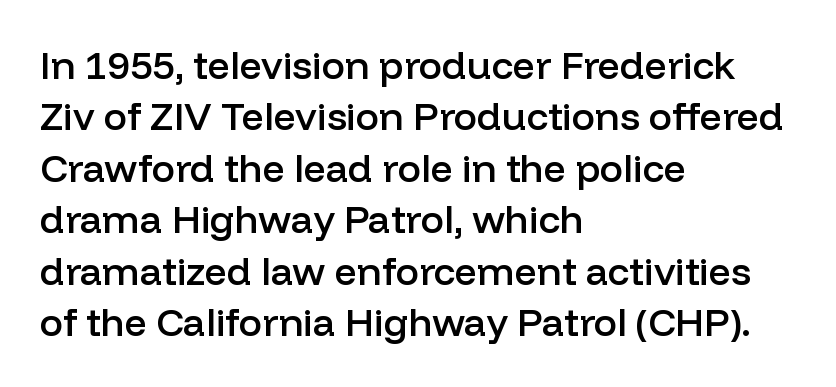
Every stem runs plumb, perpendicular to the baseline. A typesetter would call this proportional, since set widths differ per character. The text block is weighted toward the left margin, trailing off unevenly rightward. The rendering uses a semibold face; strokes are thickened but not to full bold.
